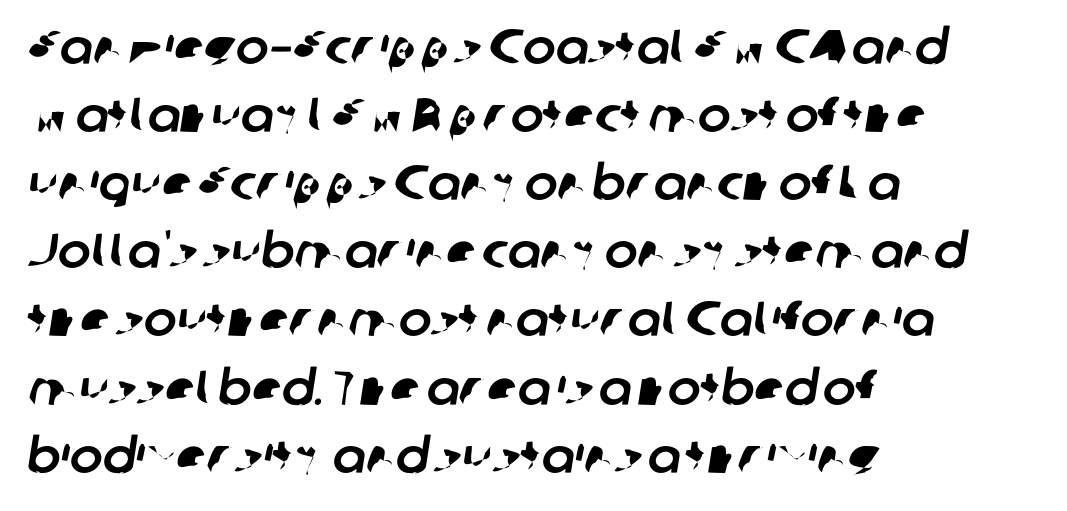
No feet cap the strokes, marking this as sans-serif type. These lines stack with their left ends in a neat column. Tracking here is standard; glyphs follow each other at the usual distance. The gap between lines stays unmarked.
